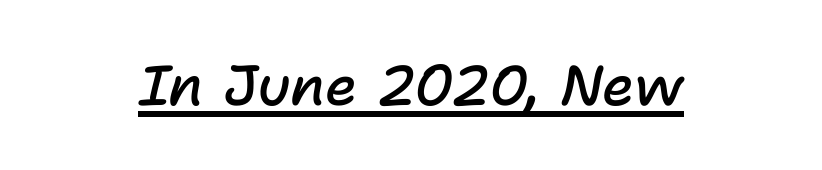
Q: Is the text bold? A: Semi-bold.
Q: Is the text italic (slanted)? A: Yes, it leans right by about 11 degrees.
Q: Is the text underlined? A: Yes.
Q: How is the paragraph aligned? A: Centered.
Q: Is the spacing between letters normal or unusually wide? A: Normal.
Q: Width (condensed, normal, or wide)? A: Normal.
Q: Stroke contrast? A: Low.
Q: x-height? A: Medium.
Q: Monospaced? A: No.
